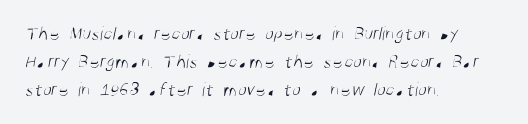
Q: Is the text bold? A: No.
Q: Is the text underlined? A: No.
Q: How is the paragraph aligned? A: Left-aligned.
Q: Is the spacing between letters normal or unusually wide? A: Normal.
Q: Is the spacing between lines tight, normal or loose? A: Normal.
